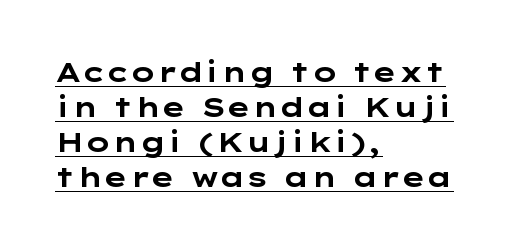
Nothing unusual about the tracking: characters are spaced as the font intends. Students, this is bold: see how much ink each stroke carries. These lines are set flush left with a ragged right edge. Posture: straight, roman, zero tilt.
